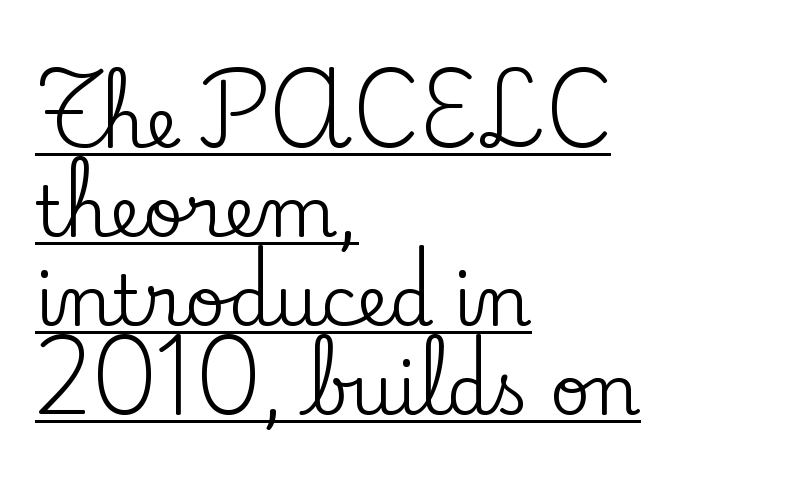
{"serif": "yes", "italic": "no", "width": "normal", "stroke_contrast": "low", "x_height": "small", "monospaced": "no", "underline": "yes", "align": "left", "line_spacing": "normal", "line_spacing_ratio": 1.27, "letter_spacing": "normal", "letter_spacing_em": 0.0, "glyph_px": 70}
